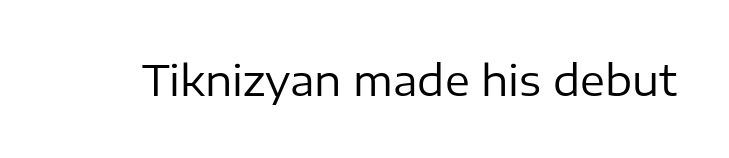
{"serif": "no", "italic": "no", "bold": "no", "weight": "regular", "width": "normal", "stroke_contrast": "low", "x_height": "medium", "monospaced": "no", "underline": "no", "letter_spacing": "normal", "letter_spacing_em": 0.0, "glyph_px": 42}
